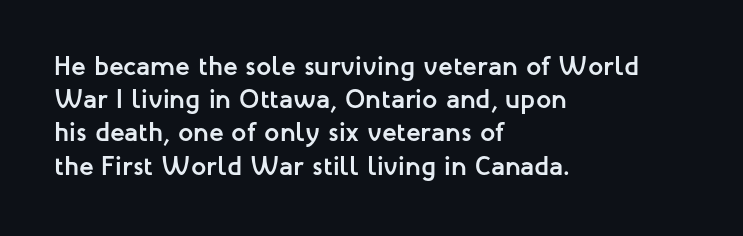
Q: Is the text bold? A: Yes.
Q: Is the text italic (slanted)? A: No, it is upright.
Q: Is the text underlined? A: No.
Q: How is the paragraph aligned? A: Left-aligned.
Q: Is the spacing between letters normal or unusually wide? A: Normal.
